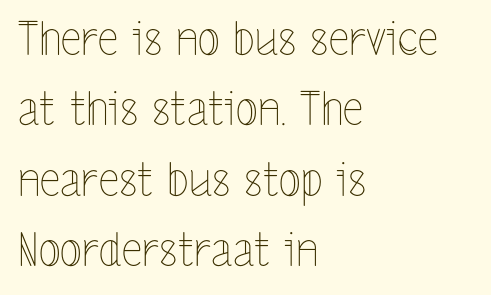
Q: Is the text bold? A: No.
Q: Is the text italic (slanted)? A: No, it is upright.
Q: Is the text underlined? A: No.
Q: How is the paragraph aligned? A: Left-aligned.
Q: Is the spacing between letters normal or unusually wide? A: Normal.
Q: Is the spacing between lines tight, normal or loose? A: Normal.
Q: Width (condensed, normal, or wide)? A: Condensed.
Q: x-height? A: Medium.
Q: Monospaced? A: No.
